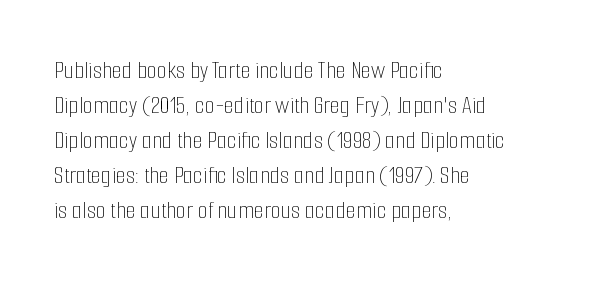
How are the letters spaced? Ordinarily, with no added tracking. Has an underline been added? It has not. Honestly, the row spacing looks completely unremarkable. The font is comparable to plain body text, perhaps lighter. Visually the block forms a straight wall on the left and a jagged coastline on the right.
